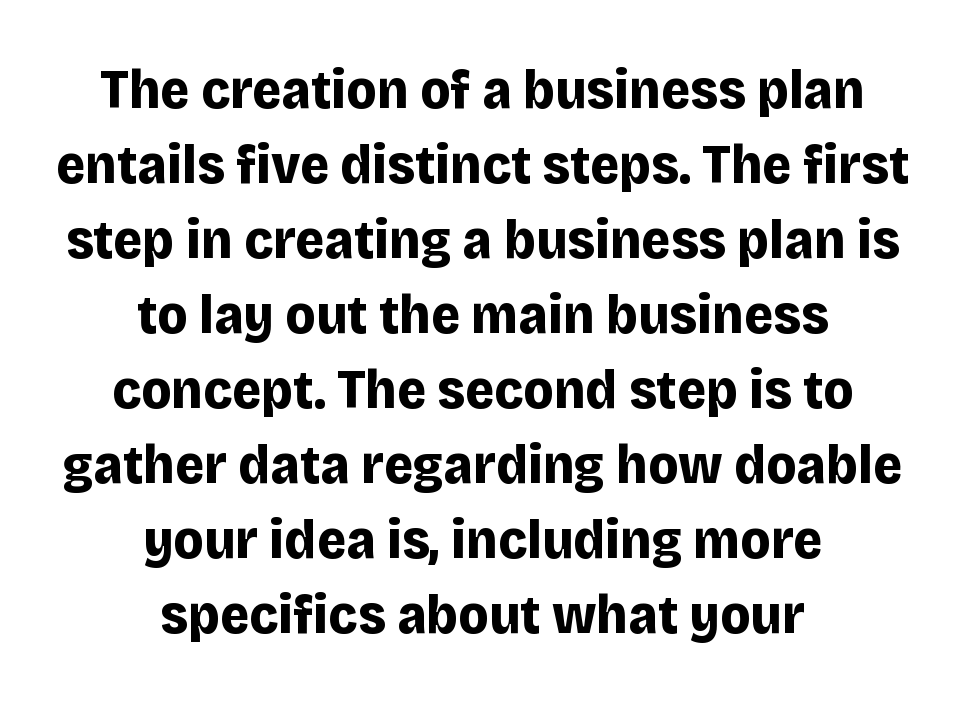
Q: Is the text bold? A: Yes.
Q: Is the text italic (slanted)? A: No, it is upright.
Q: Is the typeface a serif or a sans-serif typeface? A: Sans-serif.
Q: Is the text underlined? A: No.
Q: How is the paragraph aligned? A: Centered.
Q: Is the spacing between letters normal or unusually wide? A: Normal.
Q: Is the spacing between lines tight, normal or loose? A: Normal.
Q: Width (condensed, normal, or wide)? A: Normal.
Q: Stroke contrast? A: Low.
Q: x-height? A: Large.
Q: Monospaced? A: No.
